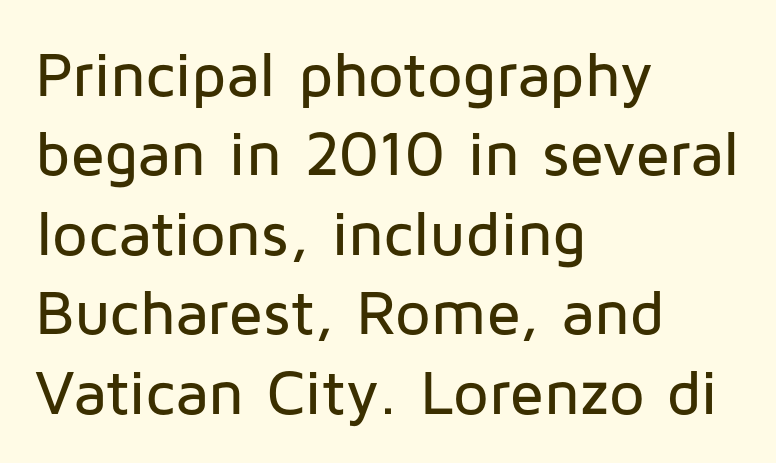
The image shows 63 px sans-serif type, upright; set left-aligned, normal line spacing (1.26x), normal letter spacing, not underlined; low stroke contrast and a medium x-height.
